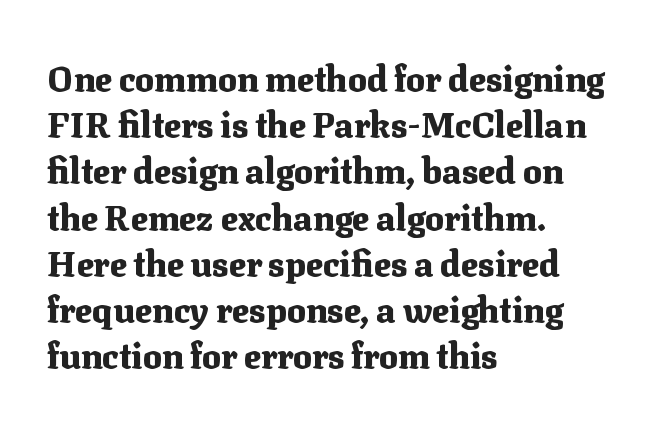
{"serif": "yes", "italic": "no", "bold": "yes", "weight": "heavy", "width": "normal", "stroke_contrast": "medium", "x_height": "medium", "monospaced": "no", "underline": "no", "align": "left", "line_spacing": "normal", "line_spacing_ratio": 1.32, "letter_spacing": "normal", "letter_spacing_em": 0.0, "glyph_px": 35}
